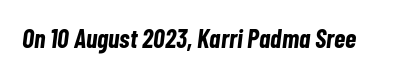
The image shows 26 px bold type, italic (leaning right); set normal letter spacing, not underlined.
